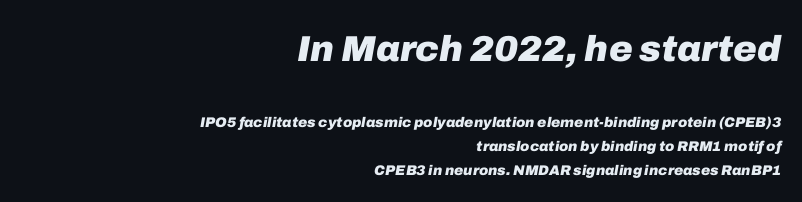
The image shows 36 px heavy type, italic (leaning right); set right-aligned, normal line spacing (1.7x), normal letter spacing, not underlined; the first (top) block is 2.57x larger; low stroke contrast and a medium x-height.
